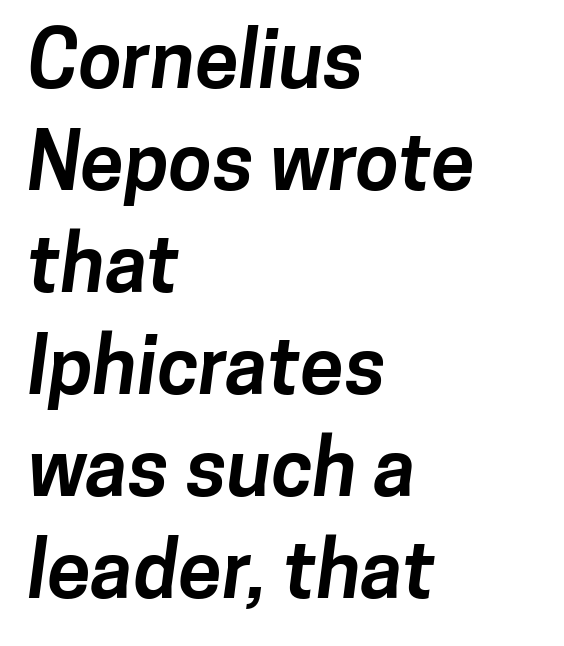
Q: Is the text bold? A: Yes.
Q: Is the typeface a serif or a sans-serif typeface? A: Sans-serif.
Q: Is the text underlined? A: No.
Q: How is the paragraph aligned? A: Left-aligned.
Q: Is the spacing between letters normal or unusually wide? A: Normal.
Q: Is the spacing between lines tight, normal or loose? A: Normal.
Q: Width (condensed, normal, or wide)? A: Normal.
Q: Stroke contrast? A: Low.
Q: x-height? A: Medium.
Q: Monospaced? A: No.
